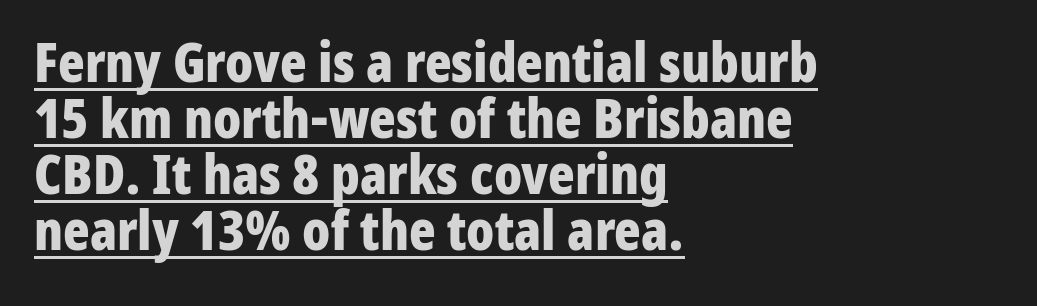
{"serif": "no", "italic": "no", "bold": "yes", "weight": "bold", "width": "condensed", "stroke_contrast": "low", "x_height": "medium", "monospaced": "no", "underline": "yes", "align": "left", "line_spacing": "tight", "line_spacing_ratio": 1.02, "letter_spacing": "normal", "letter_spacing_em": 0.0, "glyph_px": 55}
